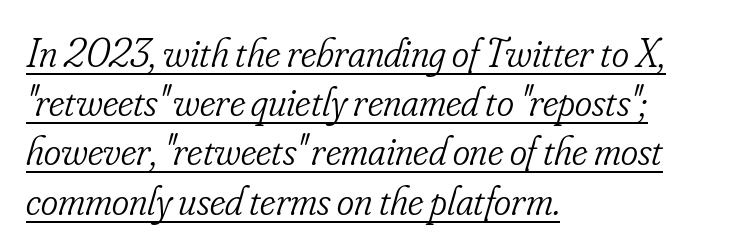
{"serif": "yes", "italic": "yes", "lean": "right", "slant_degrees": 16, "bold": "no", "weight": "light", "width": "condensed", "stroke_contrast": "low", "x_height": "small", "monospaced": "no", "underline": "yes", "align": "left", "line_spacing_ratio": 1.2, "letter_spacing": "normal", "letter_spacing_em": 0.0, "glyph_px": 41}
